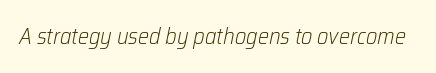
{"italic": "yes", "lean": "right", "slant_degrees": 12, "bold": "no", "underline": "no", "letter_spacing": "normal", "letter_spacing_em": 0.0, "glyph_px": 22}
